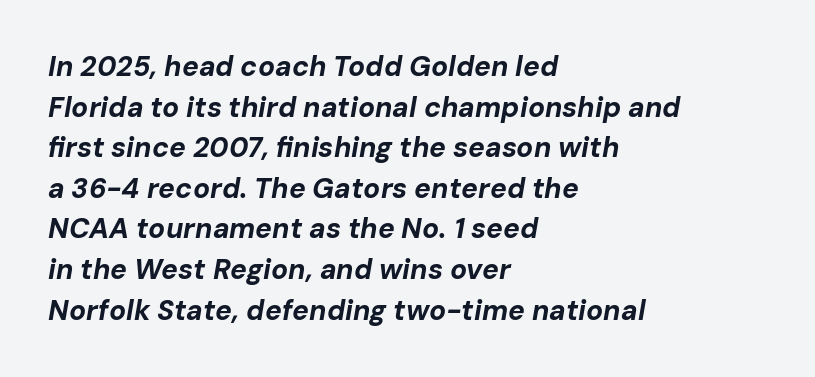
The image shows 28 px bold type, italic (leaning right); set left-aligned, normal line spacing (1.45x), normal letter spacing, not underlined; low stroke contrast and a medium x-height.
